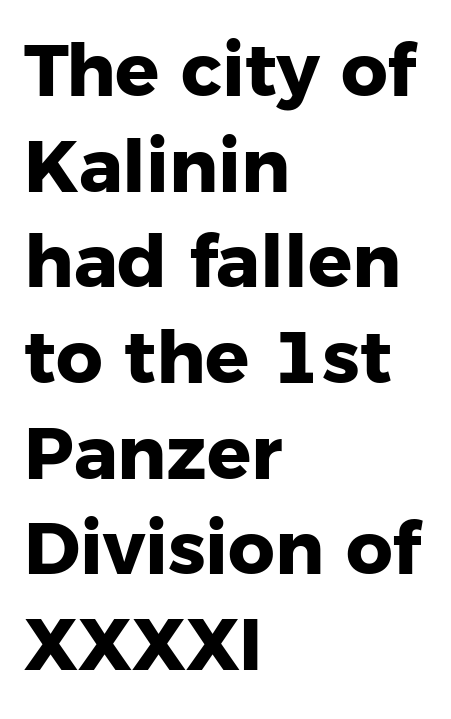
The image shows 73 px heavy sans-serif type, upright; set left-aligned, normal line spacing (1.31x), normal letter spacing, not underlined; low stroke contrast and a medium x-height.
